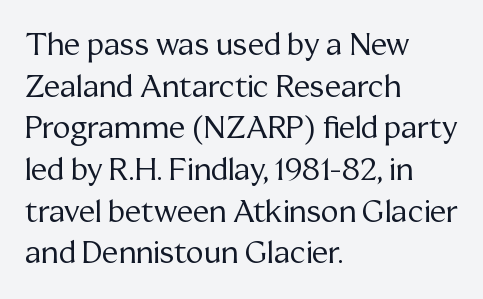
The image shows 30 px regular-weight serif type, upright; set left-aligned, normal line spacing (1.39x), normal letter spacing, not underlined; medium stroke contrast and a medium x-height.
